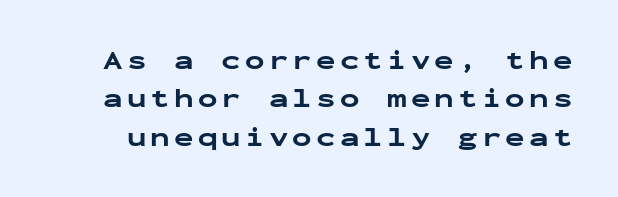
Q: Is the text bold? A: Yes.
Q: Is the text italic (slanted)? A: No, it is upright.
Q: Is the text underlined? A: No.
Q: Is the spacing between lines tight, normal or loose? A: Normal.
